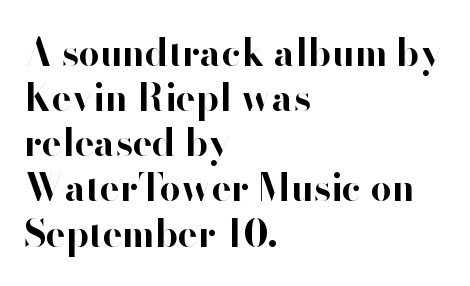
Q: Is the text bold? A: Yes.
Q: Is the text italic (slanted)? A: No, it is upright.
Q: Is the typeface a serif or a sans-serif typeface? A: Sans-serif.
Q: Is the text underlined? A: No.
Q: How is the paragraph aligned? A: Left-aligned.
Q: Is the spacing between letters normal or unusually wide? A: Normal.
Q: Width (condensed, normal, or wide)? A: Normal.
Q: Stroke contrast? A: High.
Q: x-height? A: Small.
Q: Monospaced? A: No.
